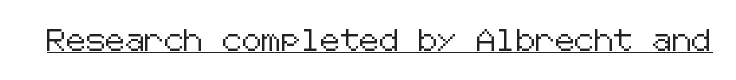
{"italic": "no", "underline": "yes", "letter_spacing": "normal", "letter_spacing_em": 0.0, "glyph_px": 22}
